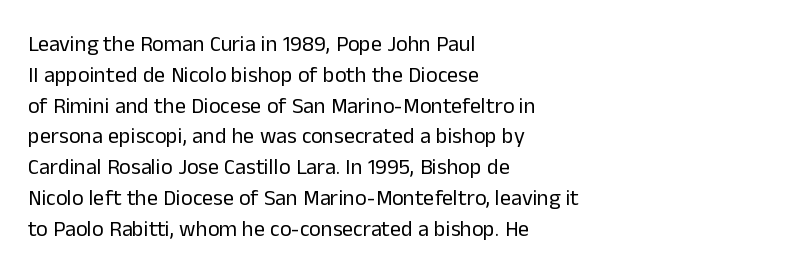
Summary of vertical rhythm: regular, with standard interline spacing. Short note: letters normally spaced. The font's upright variant was chosen for this text. Casual observation: everything's shoved over to the left.
